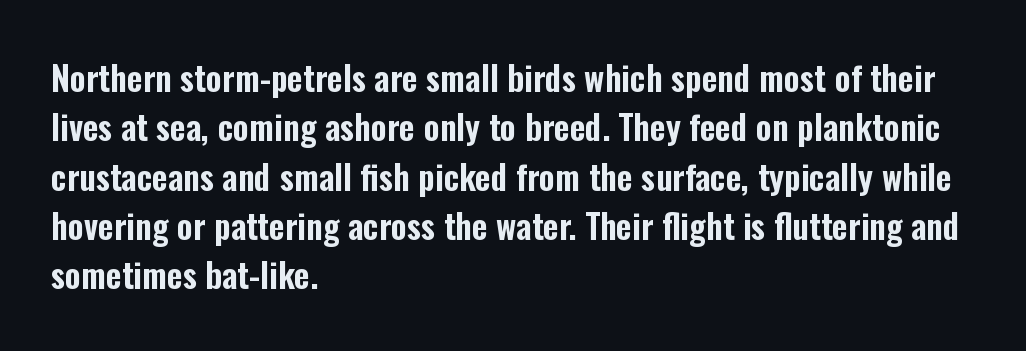
{"serif": "no", "italic": "no", "width": "condensed", "stroke_contrast": "low", "x_height": "medium", "monospaced": "no", "underline": "no", "align": "left", "line_spacing": "normal", "line_spacing_ratio": 1.45, "letter_spacing": "normal", "letter_spacing_em": 0.0, "glyph_px": 34}
